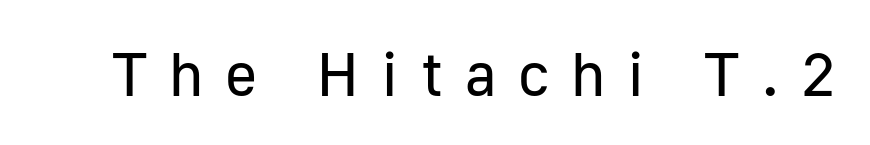
Proportional: the letters do not fall into vertical columns. You could only call the tracking loose — the letters float apart. Plain, unruled lines of type. These lines are composed in type without serifs. Every character sits straight up, as roman type does. Weight: in the light-to-regular range.
